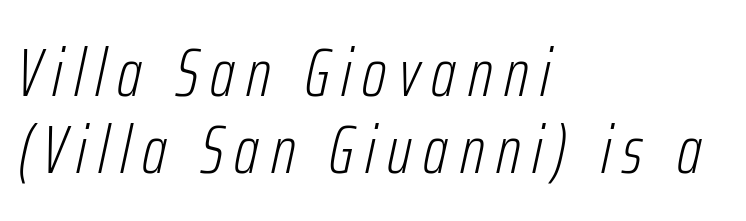
The image shows 68 px light, condensed type, italic (leaning right); set left-aligned, tight line spacing (1.13x), not underlined; low stroke contrast and a medium x-height.
